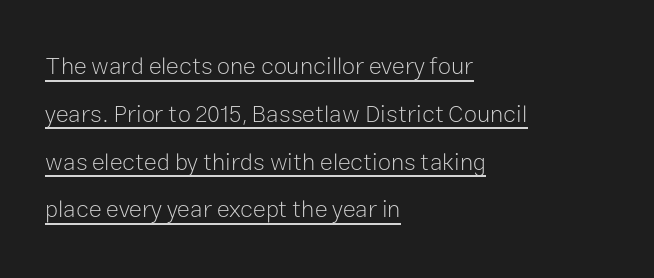
Each new line begins a long way beneath the previous one. Italic: no, the glyphs are upright roman. Spacing between characters is what you'd get straight out of the box. Is this a heavy cut? Hardly; it is regular or lighter. Underlined type. Typeset ragged right — the left edge is the straight one.
